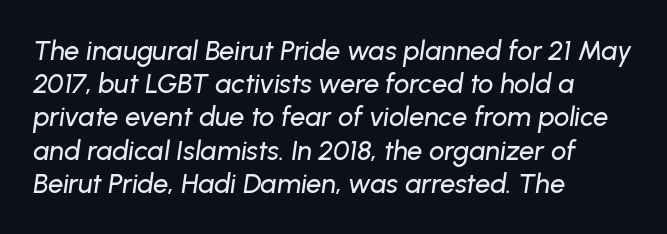
The image shows 27 px text type, italic (leaning right); set left-aligned, line spacing 1.23x, normal letter spacing, not underlined.
